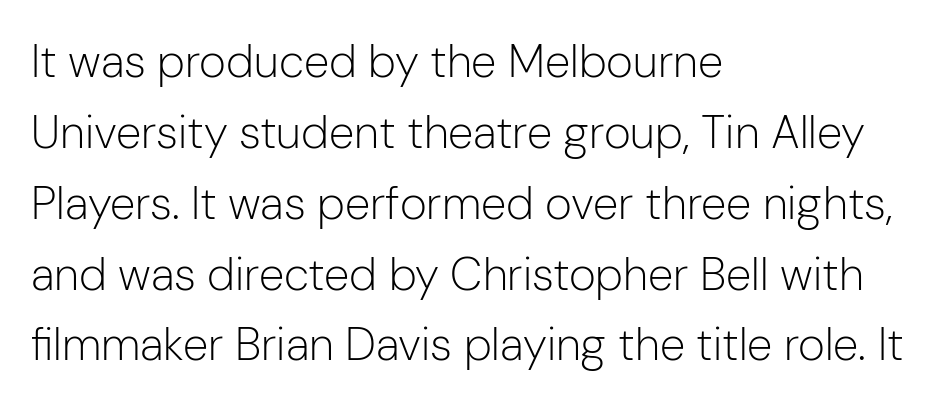
Q: Is the text bold? A: No.
Q: Is the text italic (slanted)? A: No, it is upright.
Q: Is the typeface a serif or a sans-serif typeface? A: Sans-serif.
Q: Is the text underlined? A: No.
Q: How is the paragraph aligned? A: Left-aligned.
Q: Is the spacing between letters normal or unusually wide? A: Normal.
Q: Is the spacing between lines tight, normal or loose? A: Normal.
Q: Width (condensed, normal, or wide)? A: Normal.
Q: Stroke contrast? A: Low.
Q: x-height? A: Medium.
Q: Monospaced? A: No.
